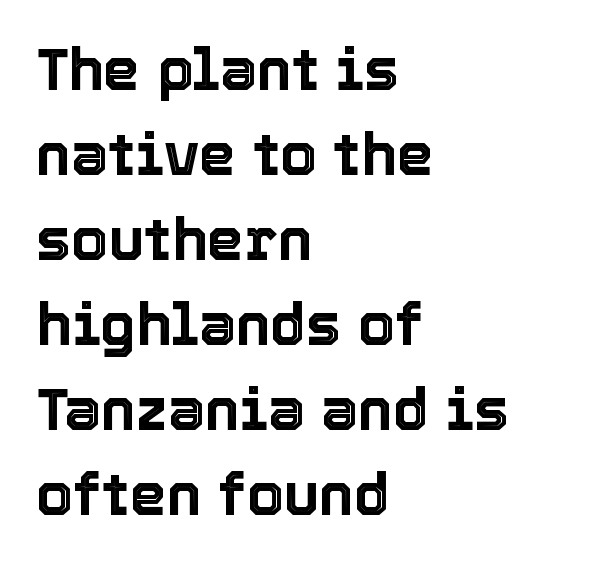
It's the straight-up-and-down kind of type. Caption: multi-line text, flush left, ragged right. The glyphs are unaccompanied by any horizontal stroke below them. Words appear dense and cohesive because spacing is normal. Regular leading.
